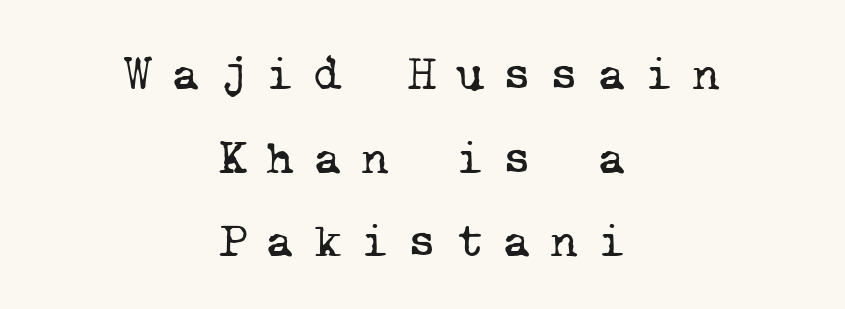
The image shows 48 px regular-weight serif type, monospaced; set centered, line spacing 1.74x, unusually wide letter spacing (+0.4 em), not underlined; low stroke contrast and a medium x-height.
